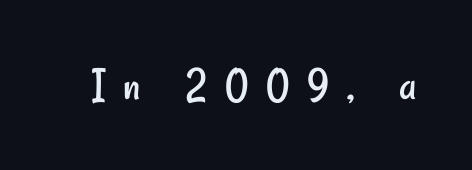
The image shows 48 px regular-weight, condensed sans-serif type; set unusually wide letter spacing (+0.37 em), not underlined; low stroke contrast and a small x-height.
